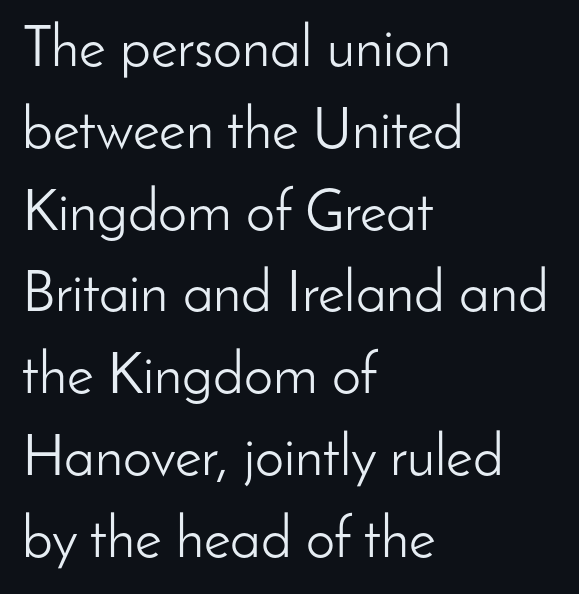
{"serif": "no", "italic": "no", "bold": "no", "weight": "light", "width": "normal", "stroke_contrast": "low", "x_height": "small", "monospaced": "no", "underline": "no", "align": "left", "line_spacing": "normal", "line_spacing_ratio": 1.41, "letter_spacing": "normal", "letter_spacing_em": 0.0, "glyph_px": 58}
